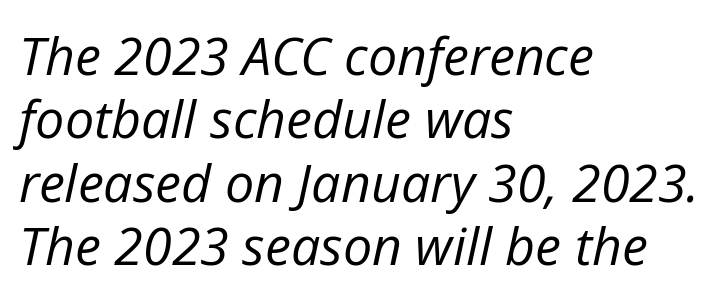
The image shows 52 px regular-weight type, italic (leaning right); set left-aligned, line spacing 1.22x, normal letter spacing, not underlined; low stroke contrast and a medium x-height.
